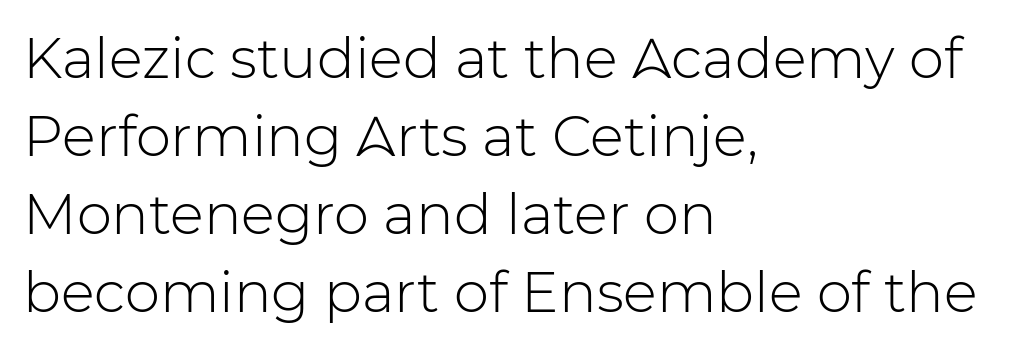
Has an underline been added? It has not. The vertical gap from one line to the next is medium. Standard letterfit; no display-style spreading of the glyphs. Italic: no, the glyphs are upright roman. Each stroke keeps to a modest, everyday thickness or less.
